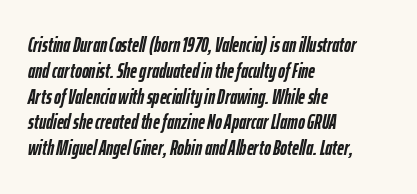
Q: Is the text bold? A: Yes.
Q: Is the text italic (slanted)? A: Yes, it leans right by about 12 degrees.
Q: Is the text underlined? A: No.
Q: How is the paragraph aligned? A: Left-aligned.
Q: Is the spacing between letters normal or unusually wide? A: Normal.
